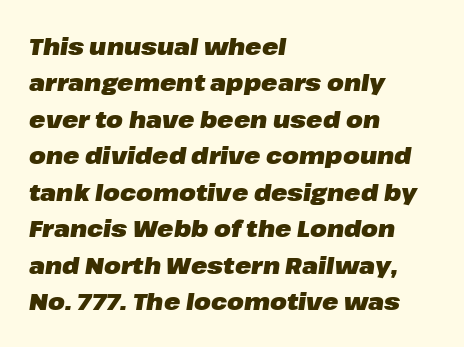
Q: Is the text bold? A: Yes.
Q: Is the text italic (slanted)? A: Yes, it leans right by about 8 degrees.
Q: Is the text underlined? A: No.
Q: How is the paragraph aligned? A: Left-aligned.
Q: Is the spacing between letters normal or unusually wide? A: Normal.
Q: Is the spacing between lines tight, normal or loose? A: Normal.
